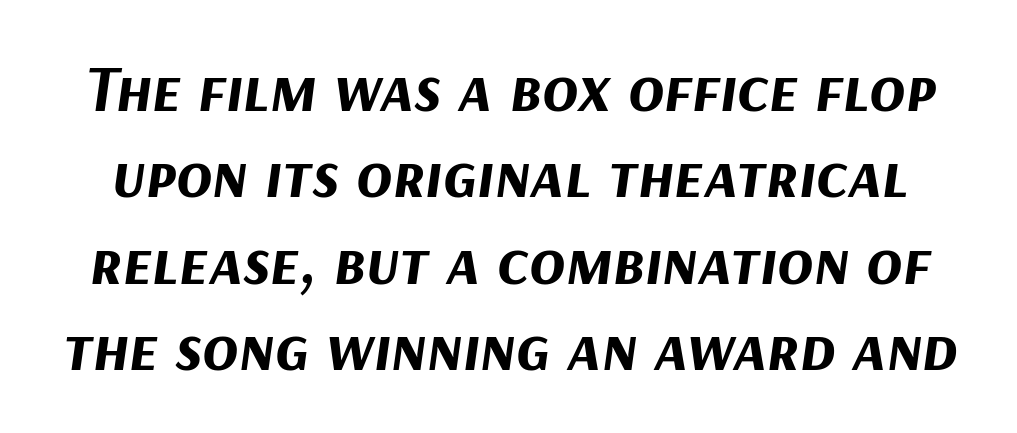
Q: Is the text bold? A: Yes.
Q: Is the text italic (slanted)? A: Yes, it leans right by about 9 degrees.
Q: Is the text underlined? A: No.
Q: Is the spacing between letters normal or unusually wide? A: Normal.
Q: Is the spacing between lines tight, normal or loose? A: Normal.
Q: Width (condensed, normal, or wide)? A: Normal.
Q: Stroke contrast? A: Medium.
Q: x-height? A: Medium.
Q: Monospaced? A: No.
